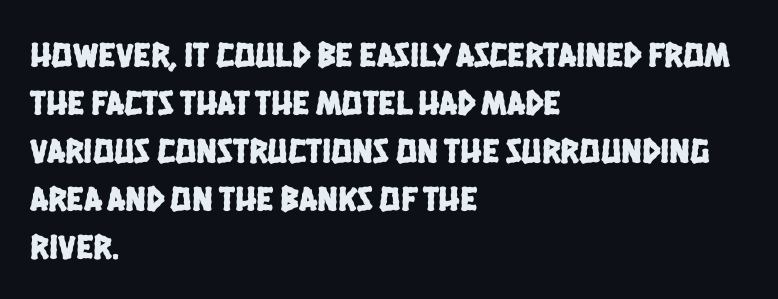
Q: Is the typeface a serif or a sans-serif typeface? A: Sans-serif.
Q: Is the text underlined? A: No.
Q: How is the paragraph aligned? A: Left-aligned.
Q: Is the spacing between letters normal or unusually wide? A: Normal.
Q: Is the spacing between lines tight, normal or loose? A: Normal.
Q: Width (condensed, normal, or wide)? A: Condensed.
Q: Stroke contrast? A: Low.
Q: x-height? A: Large.
Q: Monospaced? A: No.
